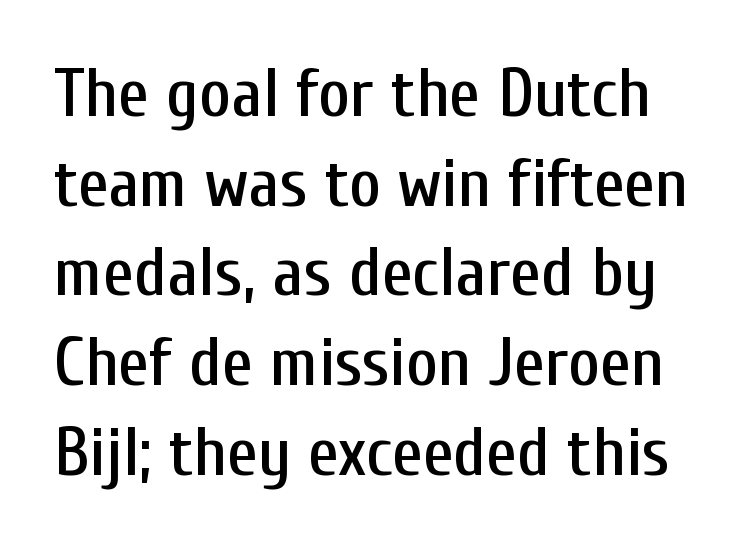
Q: Is the text italic (slanted)? A: No, it is upright.
Q: Is the typeface a serif or a sans-serif typeface? A: Sans-serif.
Q: Is the text underlined? A: No.
Q: Is the spacing between letters normal or unusually wide? A: Normal.
Q: Is the spacing between lines tight, normal or loose? A: Normal.
Q: Width (condensed, normal, or wide)? A: Condensed.
Q: Stroke contrast? A: Low.
Q: x-height? A: Medium.
Q: Monospaced? A: No.
